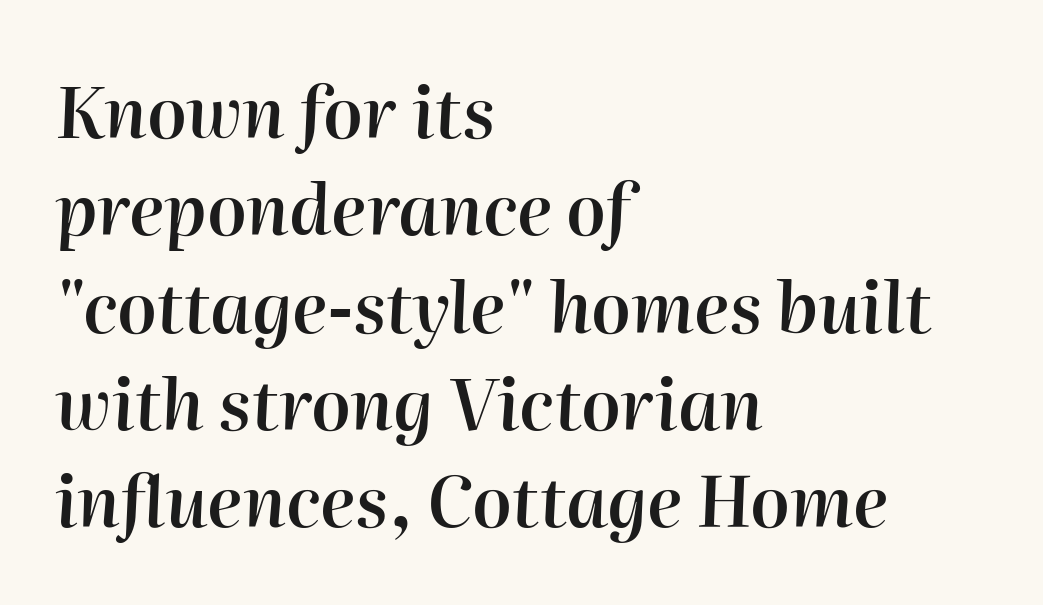
The image shows 70 px semibold type, italic (leaning right); set left-aligned, normal line spacing (1.39x), normal letter spacing, not underlined; high stroke contrast and a medium x-height.
